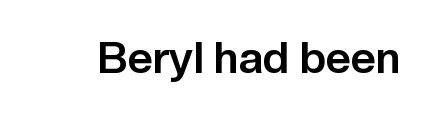
The image shows 44 px bold sans-serif type, upright; set normal letter spacing, not underlined; low stroke contrast and a medium x-height.
